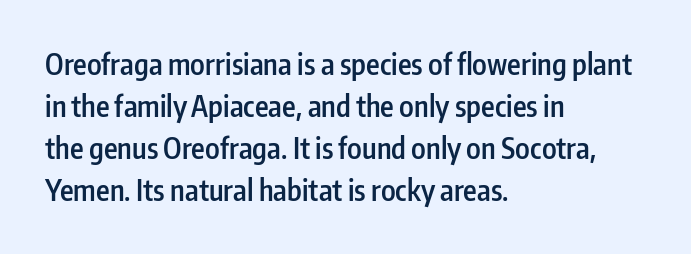
{"serif": "no", "italic": "no", "bold": "semi", "weight": "semibold", "width": "condensed", "stroke_contrast": "low", "x_height": "medium", "monospaced": "no", "underline": "no", "align": "left", "line_spacing": "normal", "line_spacing_ratio": 1.45, "letter_spacing": "normal", "letter_spacing_em": 0.0, "glyph_px": 29}
